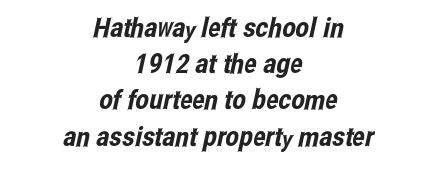
Decoration check: the copy has no underline. Tracking value appears to be zero — textbook default spacing. Leading matches the norm, producing a regular column. Visually the block forms a symmetrical silhouette, jagged on both flanks.
